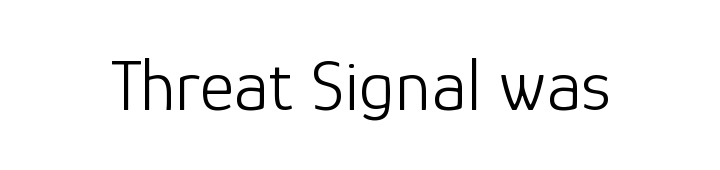
Q: Is the text bold? A: No.
Q: Is the text italic (slanted)? A: No, it is upright.
Q: Is the typeface a serif or a sans-serif typeface? A: Sans-serif.
Q: Is the text underlined? A: No.
Q: Is the spacing between letters normal or unusually wide? A: Normal.
Q: Width (condensed, normal, or wide)? A: Normal.
Q: Stroke contrast? A: Low.
Q: x-height? A: Medium.
Q: Monospaced? A: No.
